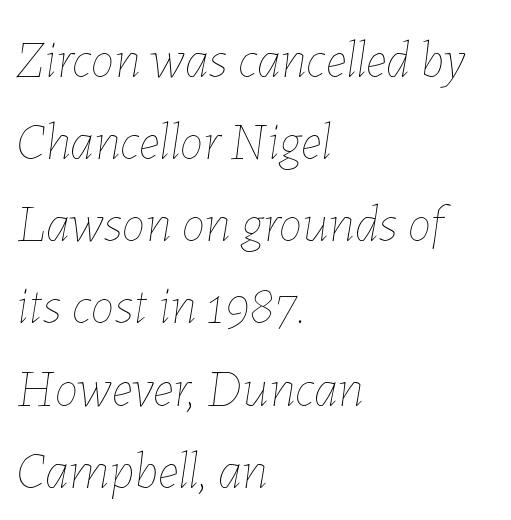
The image shows 53 px thin type, italic (leaning right); set left-aligned, normal line spacing (1.55x), normal letter spacing, not underlined; low stroke contrast and a medium x-height.
